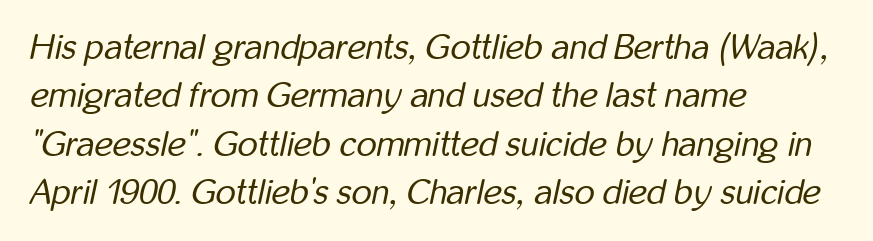
Q: Is the text bold? A: No.
Q: Is the text italic (slanted)? A: Yes, it leans right by about 12 degrees.
Q: Is the text underlined? A: No.
Q: How is the paragraph aligned? A: Left-aligned.
Q: Is the spacing between letters normal or unusually wide? A: Normal.
Q: Is the spacing between lines tight, normal or loose? A: Normal.
Q: Width (condensed, normal, or wide)? A: Condensed.
Q: Stroke contrast? A: Low.
Q: x-height? A: Medium.
Q: Monospaced? A: No.
